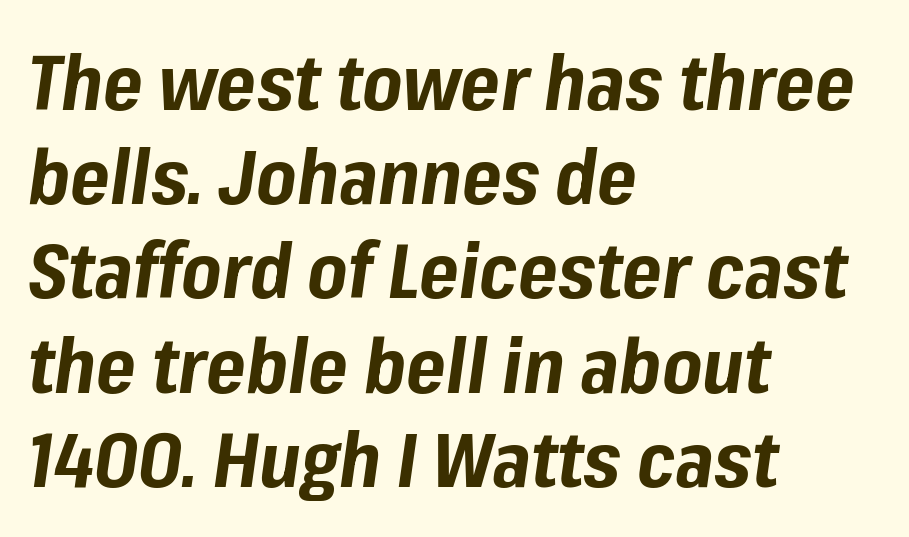
The image shows 76 px bold type, italic (leaning right); set left-aligned, line spacing 1.24x, normal letter spacing, not underlined; low stroke contrast and a medium x-height.
